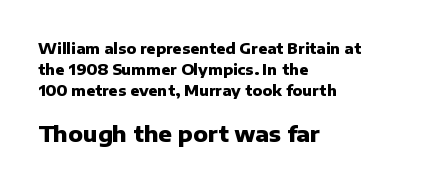
Horizontal bands of white between lines are of average thickness. Compared with typical body copy, the letter spacing here is the same. Does the lettering tilt? It doesn't — this is upright. Bare-footed words on every line. Casual observation: everything's shoved over to the left. Is the type bold? Yes — the strokes are clearly thick and heavy.
